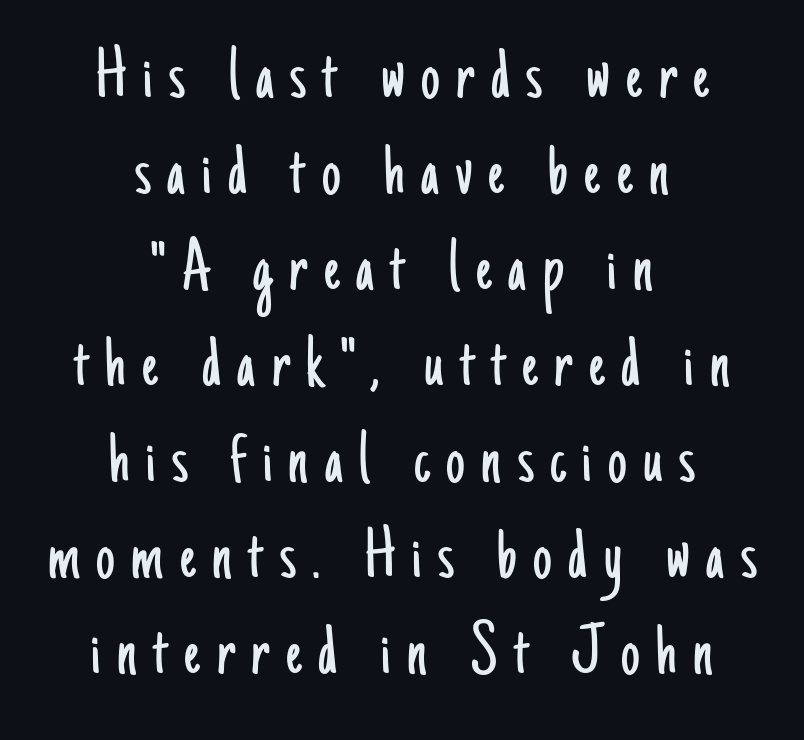
The image shows 75 px light, condensed sans-serif type, upright; set centered, normal line spacing (1.28x), unusually wide letter spacing (+0.22 em), not underlined; low stroke contrast and a small x-height.
